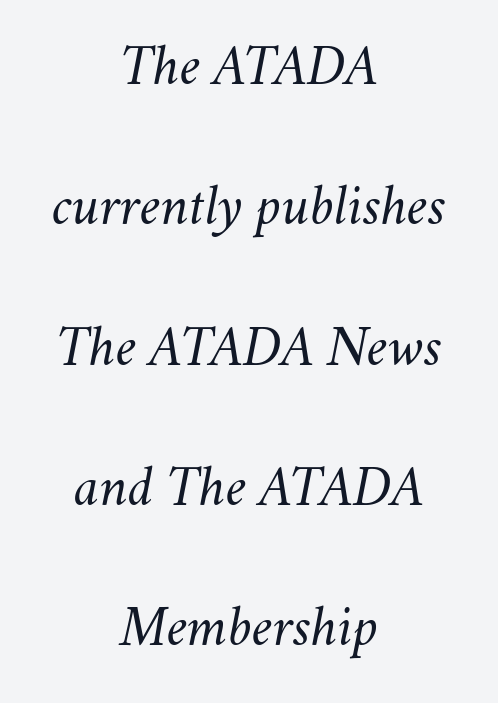
Q: Is the text bold? A: No.
Q: Is the text italic (slanted)? A: Yes, it leans right by about 11 degrees.
Q: Is the text underlined? A: No.
Q: How is the paragraph aligned? A: Centered.
Q: Is the spacing between letters normal or unusually wide? A: Normal.
Q: Is the spacing between lines tight, normal or loose? A: Loose.
Q: Width (condensed, normal, or wide)? A: Normal.
Q: Stroke contrast? A: Medium.
Q: x-height? A: Small.
Q: Monospaced? A: No.
